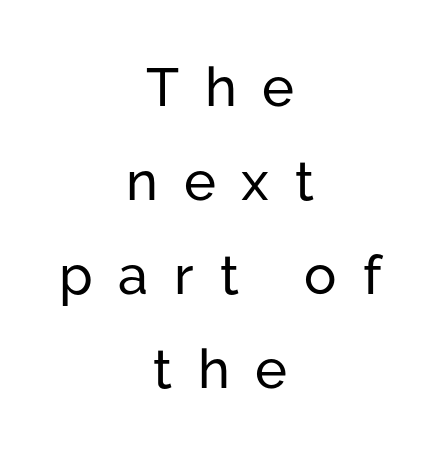
Q: Is the text italic (slanted)? A: No, it is upright.
Q: Is the typeface a serif or a sans-serif typeface? A: Sans-serif.
Q: Is the text underlined? A: No.
Q: How is the paragraph aligned? A: Centered.
Q: Is the spacing between letters normal or unusually wide? A: Unusually wide.
Q: Width (condensed, normal, or wide)? A: Normal.
Q: Stroke contrast? A: Low.
Q: x-height? A: Medium.
Q: Monospaced? A: No.
